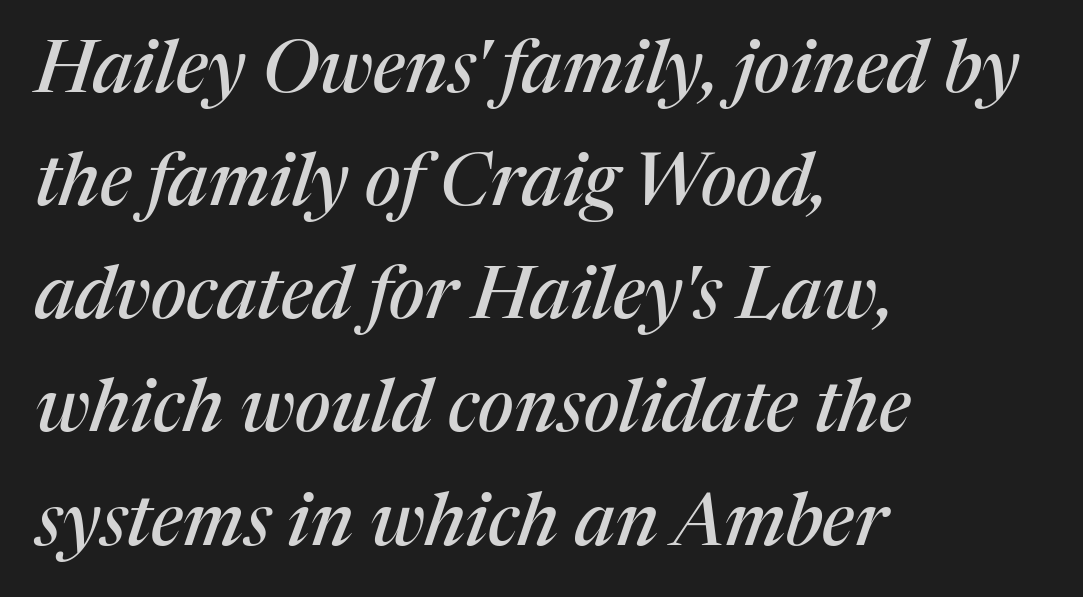
Q: Is the text italic (slanted)? A: Yes, it leans right by about 17 degrees.
Q: Is the typeface a serif or a sans-serif typeface? A: Serif.
Q: Is the text underlined? A: No.
Q: How is the paragraph aligned? A: Left-aligned.
Q: Is the spacing between letters normal or unusually wide? A: Normal.
Q: Is the spacing between lines tight, normal or loose? A: Normal.
Q: Width (condensed, normal, or wide)? A: Normal.
Q: Stroke contrast? A: Medium.
Q: x-height? A: Medium.
Q: Monospaced? A: No.
